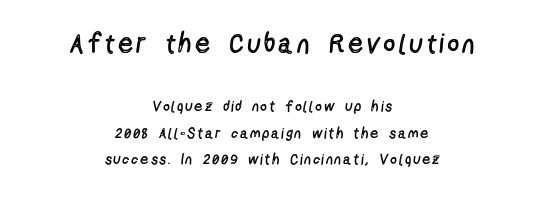
{"bold": "no", "underline": "no", "align": "center", "line_spacing_ratio": 1.76, "larger_block": "first", "size_ratio": 1.8, "glyph_px": 27}
